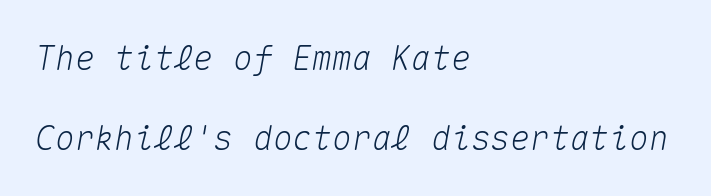
Notice how the passage keeps a crisp vertical edge on the left only. How are the letters spaced? Ordinarily, with no added tracking. The leading is generous, giving the passage an open texture. The specimen reads as italic at a glance. You could count columns in this text — the font is strictly monospaced.
